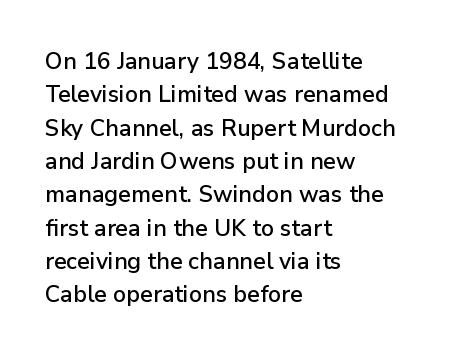
Q: Is the text italic (slanted)? A: No, it is upright.
Q: Is the text underlined? A: No.
Q: How is the paragraph aligned? A: Left-aligned.
Q: Is the spacing between letters normal or unusually wide? A: Normal.
Q: Is the spacing between lines tight, normal or loose? A: Normal.
